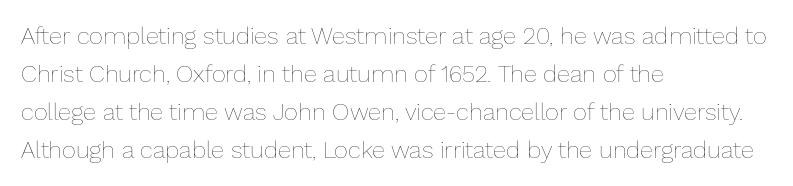
The image shows 24 px text type, upright; set left-aligned, normal line spacing (1.59x), normal letter spacing, not underlined.
